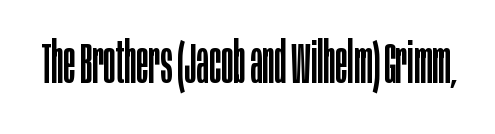
The typeface has the unassuming heft of standard copy or less. Check where the strokes stop: nothing finishes them off — pure sans. Plain, unruled lines of type. Note the varied advance widths — an 'i' is clearly narrower than an 'm'.
